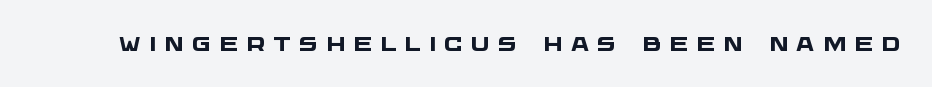
Q: Is the text bold? A: Yes.
Q: Is the text underlined? A: No.
Q: Is the spacing between letters normal or unusually wide? A: Unusually wide.
